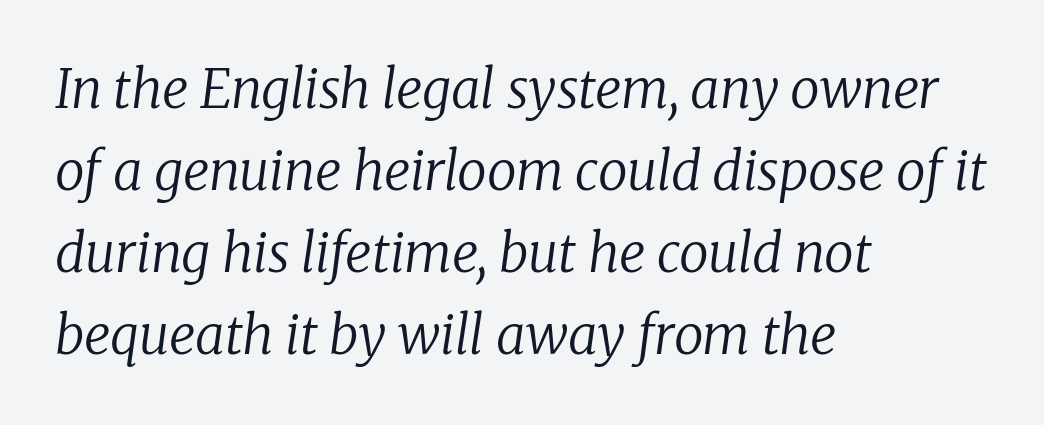
The image shows 53 px regular-weight serif type, italic (leaning right); set left-aligned, normal line spacing (1.55x), normal letter spacing, not underlined; low stroke contrast and a medium x-height.
